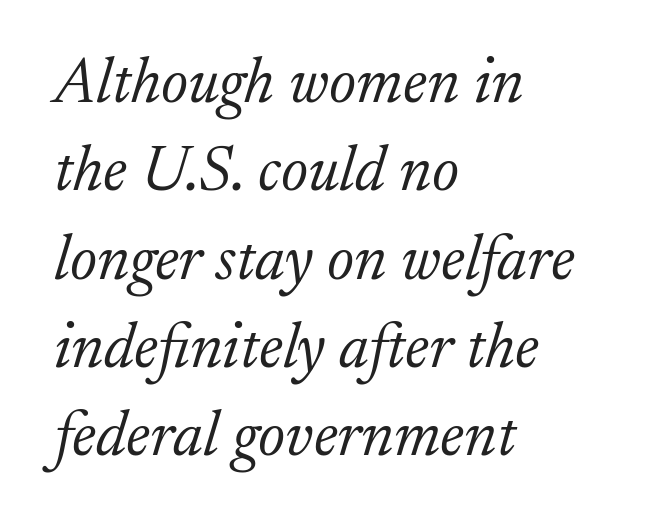
The image shows 64 px light serif type, italic (leaning right); set left-aligned, normal line spacing (1.38x), normal letter spacing, not underlined; low stroke contrast and a small x-height.
